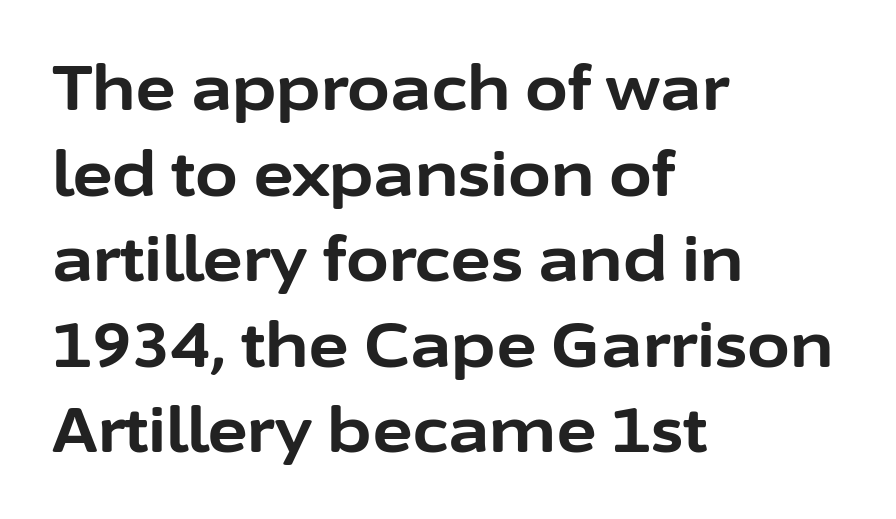
{"serif": "no", "italic": "no", "bold": "yes", "weight": "bold", "width": "normal", "stroke_contrast": "low", "x_height": "medium", "monospaced": "no", "underline": "no", "align": "left", "line_spacing": "normal", "line_spacing_ratio": 1.38, "letter_spacing": "normal", "letter_spacing_em": 0.0, "glyph_px": 62}
